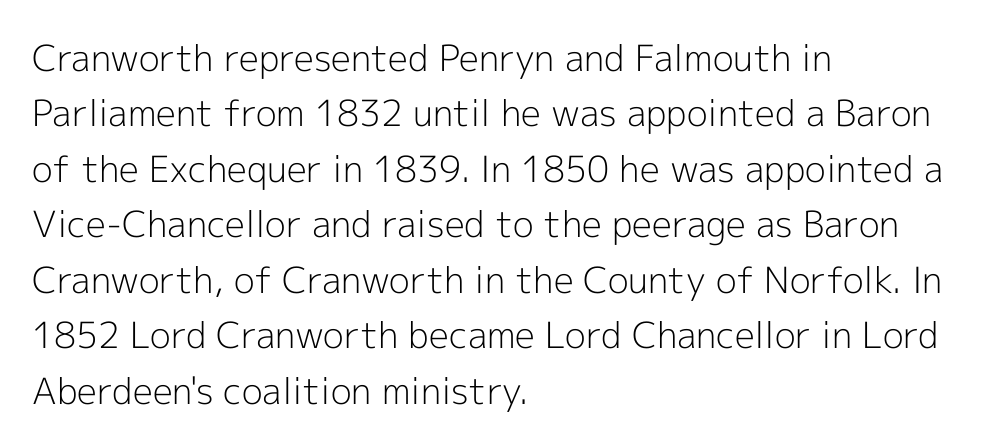
Only glyphs here, with clear space below each row. Nope, not italic — everything's standing straight. Serifs: no, the terminals of the letterforms are clean. What's the leading like? Ordinary, nothing unusual.
